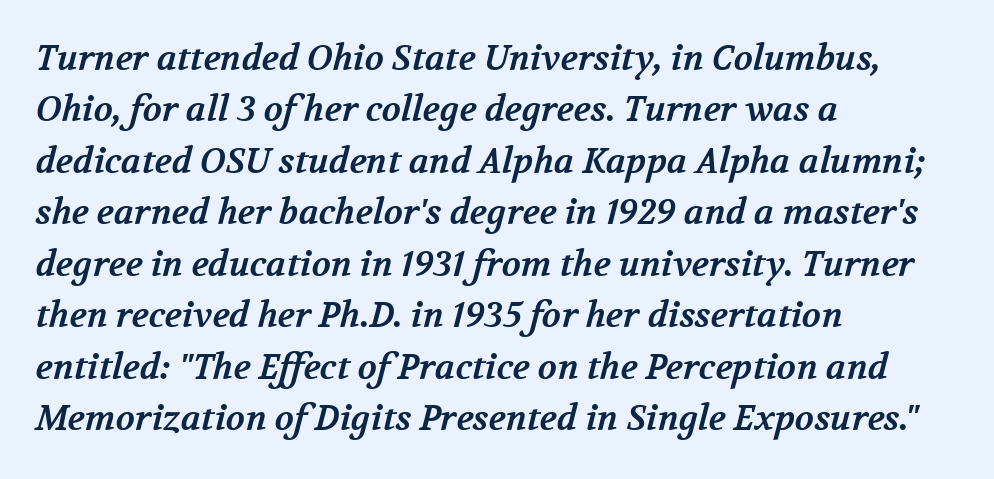
Q: Is the text bold? A: Yes.
Q: Is the typeface a serif or a sans-serif typeface? A: Serif.
Q: Is the text underlined? A: No.
Q: How is the paragraph aligned? A: Left-aligned.
Q: Is the spacing between letters normal or unusually wide? A: Normal.
Q: Is the spacing between lines tight, normal or loose? A: Normal.
Q: Width (condensed, normal, or wide)? A: Normal.
Q: Stroke contrast? A: Medium.
Q: x-height? A: Medium.
Q: Monospaced? A: No.
